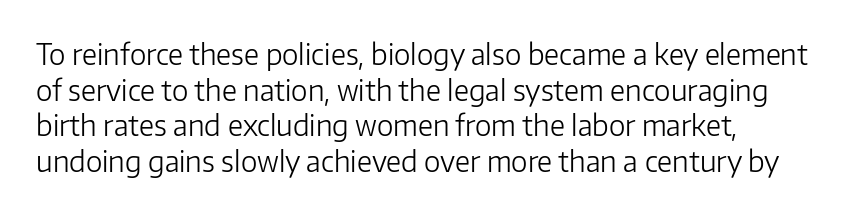
{"serif": "no", "italic": "no", "bold": "no", "weight": "light", "width": "normal", "stroke_contrast": "low", "x_height": "medium", "monospaced": "no", "underline": "no", "align": "left", "line_spacing": "normal", "line_spacing_ratio": 1.27, "letter_spacing": "normal", "letter_spacing_em": 0.0, "glyph_px": 28}
